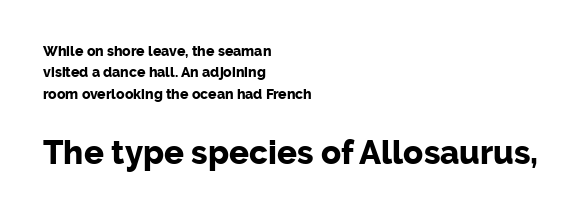
The image shows 33 px bold sans-serif type, upright; set left-aligned, normal line spacing (1.52x), normal letter spacing, not underlined; the second (bottom) block is 2.36x larger; low stroke contrast and a medium x-height.
